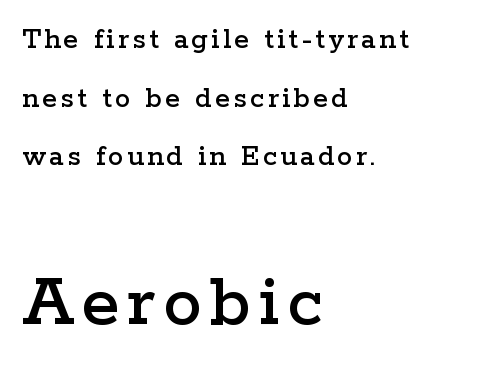
Q: Is the text italic (slanted)? A: No, it is upright.
Q: Is the typeface a serif or a sans-serif typeface? A: Serif.
Q: Is the text underlined? A: No.
Q: How is the paragraph aligned? A: Left-aligned.
Q: Which block of text is set in a larger size, the first (top) or the second (bottom)? A: The second (bottom) one.
Q: Width (condensed, normal, or wide)? A: Wide.
Q: Stroke contrast? A: Low.
Q: x-height? A: Medium.
Q: Monospaced? A: No.
